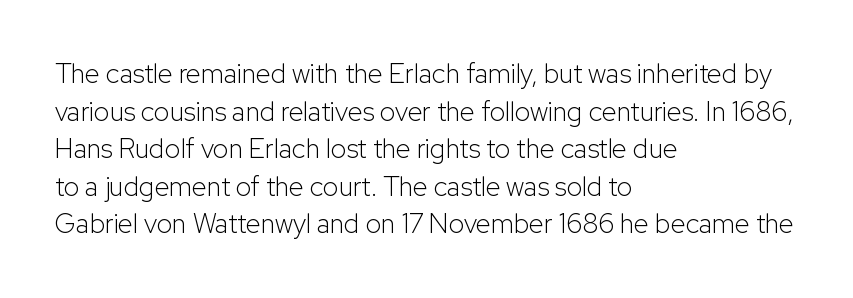
{"italic": "no", "bold": "no", "underline": "no", "align": "left", "line_spacing": "normal", "line_spacing_ratio": 1.39, "letter_spacing": "normal", "letter_spacing_em": 0.0, "glyph_px": 27}
